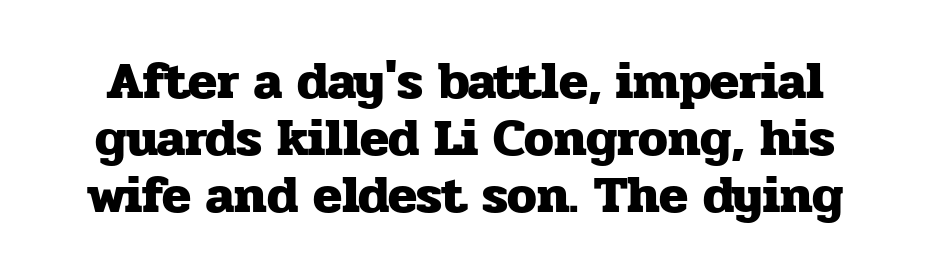
The image shows 53 px heavy serif type, upright; set tight line spacing (1.08x), normal letter spacing, not underlined; low stroke contrast and a medium x-height.
